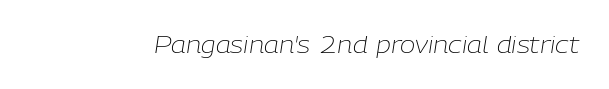
Short note: letters normally spaced. A typesetter would mark this as italic. The face looks like a standard text weight, possibly lighter. Lines of text with bare space underneath.
